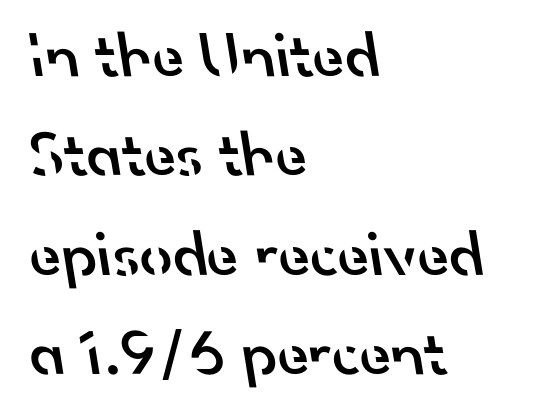
{"serif": "no", "bold": "semi", "weight": "semibold", "width": "normal", "stroke_contrast": "low", "x_height": "small", "monospaced": "no", "underline": "no", "align": "left", "line_spacing": "normal", "line_spacing_ratio": 1.53, "letter_spacing": "normal", "letter_spacing_em": 0.0, "glyph_px": 65}
